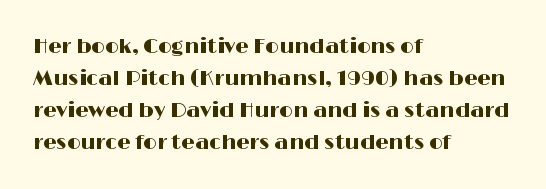
Spacing between characters is what you'd get straight out of the box. This sample is left-justified, so line endings fall wherever the words run out. Has an underline been added? It has not. Evenly set lines give the paragraph a standard silhouette. You can tell it's not italic because the verticals are truly vertical.
